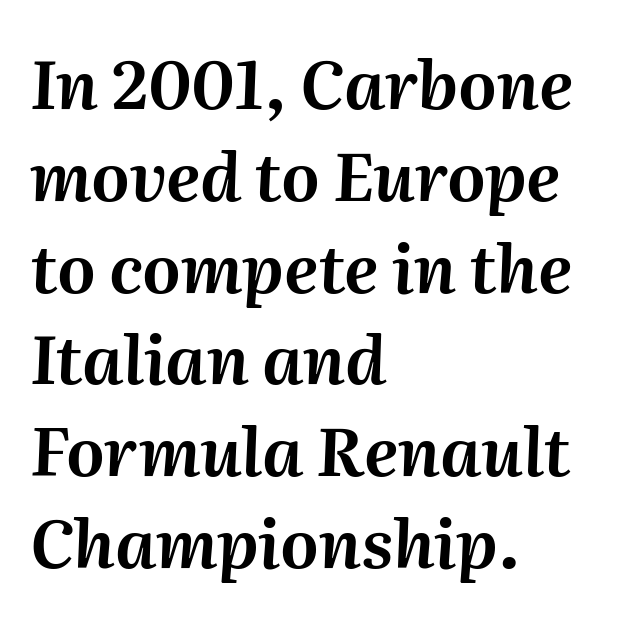
{"italic": "yes", "lean": "right", "slant_degrees": 2, "width": "normal", "stroke_contrast": "medium", "x_height": "medium", "monospaced": "no", "underline": "no", "align": "left", "line_spacing": "normal", "line_spacing_ratio": 1.37, "letter_spacing": "normal", "letter_spacing_em": 0.0, "glyph_px": 67}
